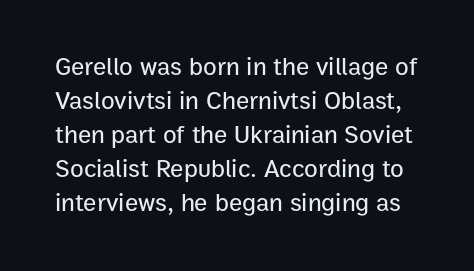
This is the regular roman posture of the typeface. Caption: standard tracking, unaltered. This rendering features lettering with no underline. Baseline-to-baseline distance is the conventional proportion of letter height.
